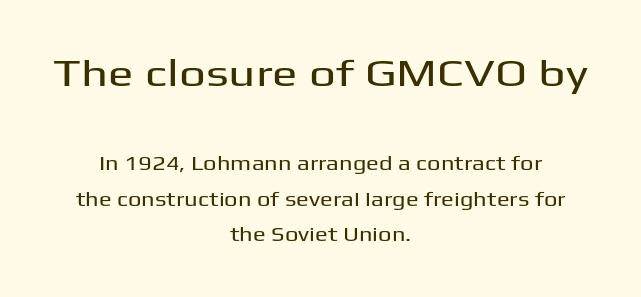
The image shows 38 px wide sans-serif type, upright; set centered, line spacing 1.88x, normal letter spacing, not underlined; the first (top) block is 2.0x larger; medium stroke contrast and a medium x-height.
